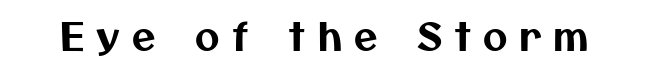
{"serif": "no", "width": "normal", "stroke_contrast": "medium", "x_height": "medium", "monospaced": "no", "underline": "no", "letter_spacing": "wide", "letter_spacing_em": 0.32, "glyph_px": 38}
